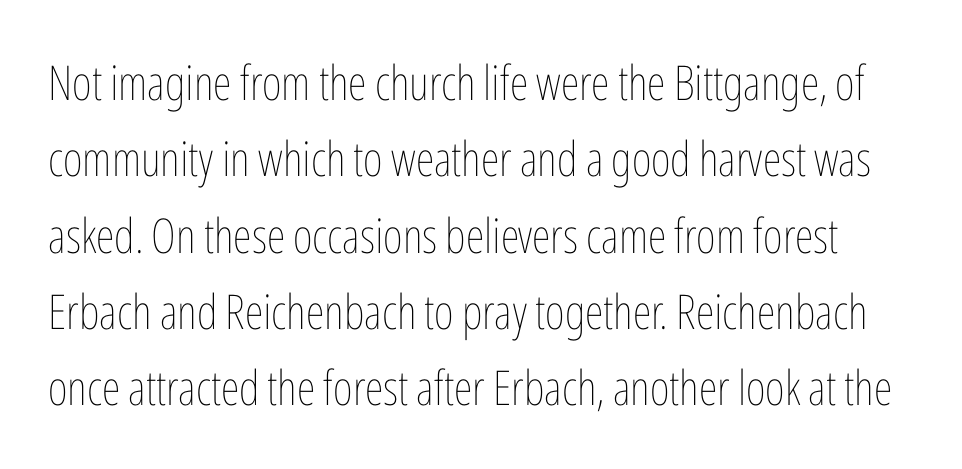
Q: Is the text bold? A: No.
Q: Is the text italic (slanted)? A: No, it is upright.
Q: Is the text underlined? A: No.
Q: Is the spacing between letters normal or unusually wide? A: Normal.
Q: Is the spacing between lines tight, normal or loose? A: Normal.
Q: Width (condensed, normal, or wide)? A: Condensed.
Q: Stroke contrast? A: Low.
Q: x-height? A: Medium.
Q: Monospaced? A: No.
